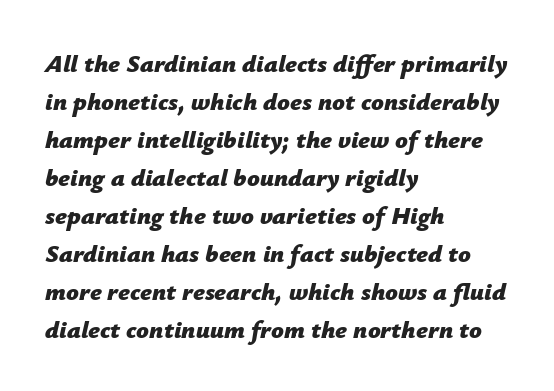
What stands out about the letter spacing? Nothing — it is the standard amount. The block of text has a typical density, with ordinary space between rows. Caption: bold face, heavy strokes. The specimen omits any rule beneath the text block's lines. Line starts are locked; line ends wander. Yep, that's italic — everything's leaning.
